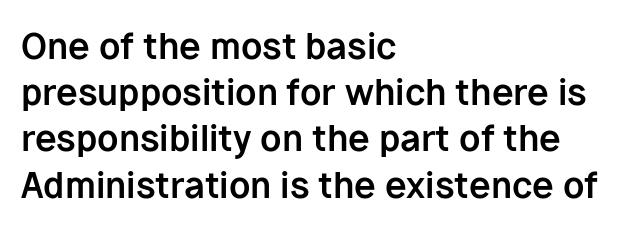
In CSS terms this would be text-align: left. The face used here is proportionally spaced, like ordinary book or web type. Nobody touched the tracking dial on this one. Summary of vertical rhythm: regular, with standard interline spacing. The font family rendered here belongs to the sans-serif group. What weight is shown? A full bold with thick strokes.
